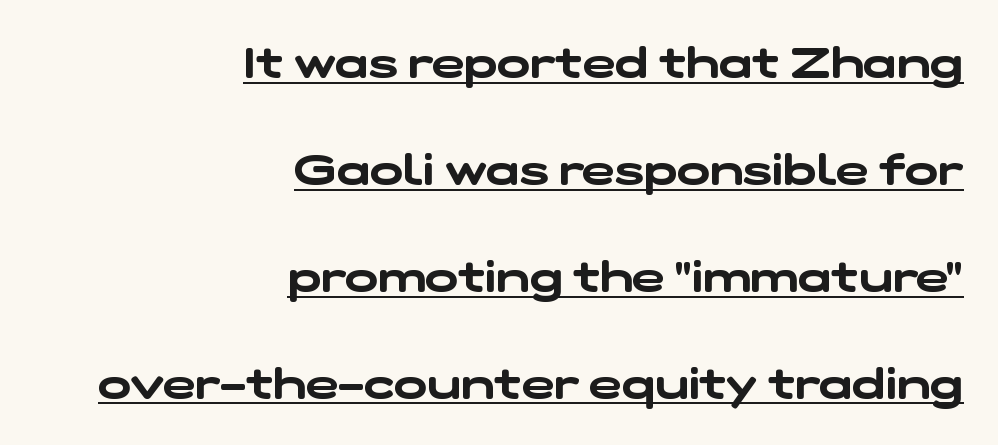
Q: Is the typeface a serif or a sans-serif typeface? A: Sans-serif.
Q: Is the text underlined? A: Yes.
Q: How is the paragraph aligned? A: Right-aligned.
Q: Is the spacing between letters normal or unusually wide? A: Normal.
Q: Is the spacing between lines tight, normal or loose? A: Loose.
Q: Width (condensed, normal, or wide)? A: Wide.
Q: Stroke contrast? A: Low.
Q: x-height? A: Medium.
Q: Monospaced? A: No.
